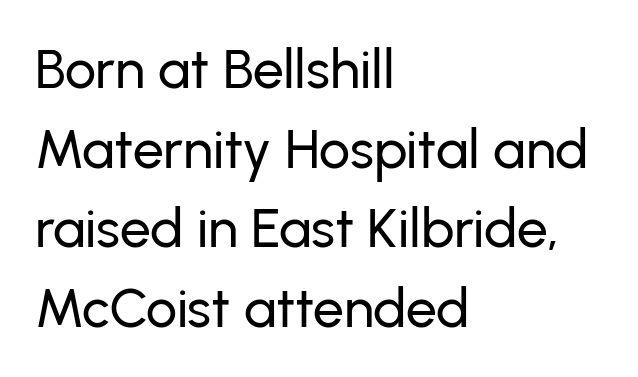
The image shows 55 px sans-serif type, upright; set left-aligned, normal line spacing (1.45x), normal letter spacing, not underlined; low stroke contrast and a medium x-height.
